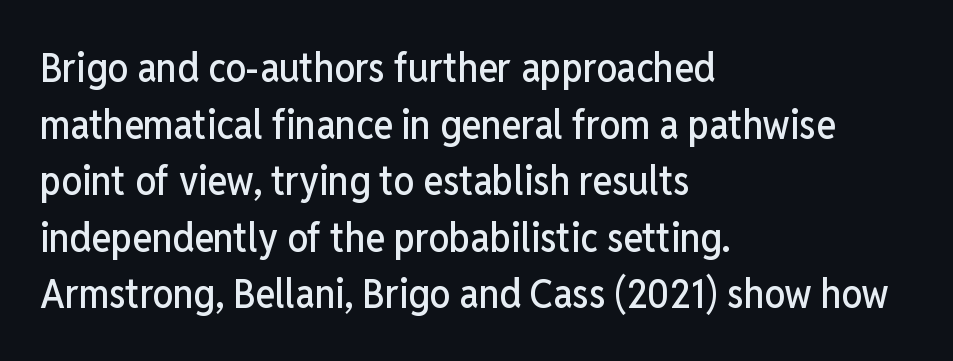
{"serif": "no", "italic": "no", "width": "condensed", "stroke_contrast": "low", "x_height": "medium", "monospaced": "no", "underline": "no", "align": "left", "line_spacing": "normal", "line_spacing_ratio": 1.38, "letter_spacing": "normal", "letter_spacing_em": 0.0, "glyph_px": 41}
